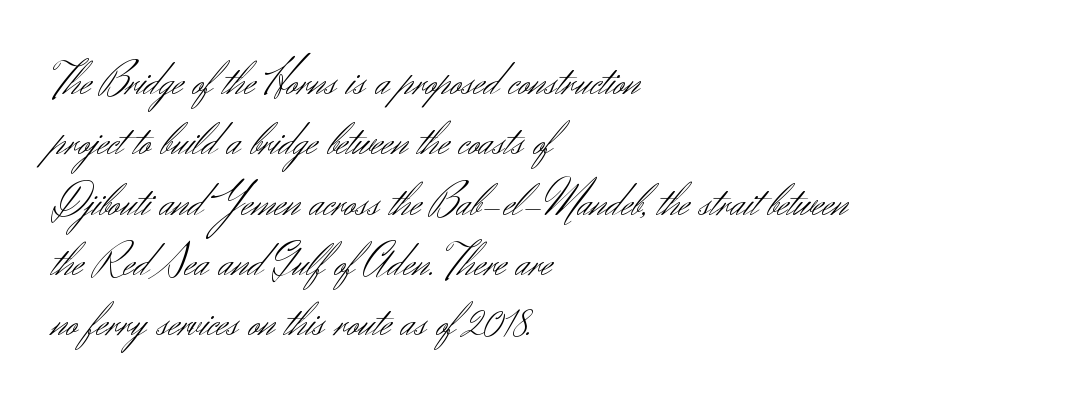
{"serif": "no", "bold": "no", "weight": "light", "width": "normal", "stroke_contrast": "medium", "x_height": "small", "monospaced": "no", "underline": "no", "align": "left", "line_spacing": "normal", "line_spacing_ratio": 1.31, "letter_spacing": "normal", "letter_spacing_em": 0.0, "glyph_px": 46}
